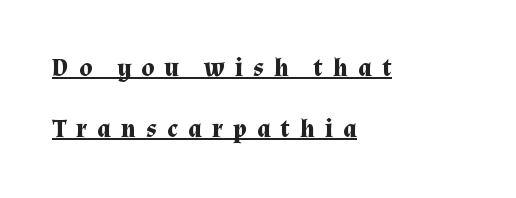
Q: Is the text bold? A: Yes.
Q: Is the text italic (slanted)? A: No, it is upright.
Q: Is the text underlined? A: Yes.
Q: How is the paragraph aligned? A: Left-aligned.
Q: Is the spacing between letters normal or unusually wide? A: Unusually wide.
Q: Is the spacing between lines tight, normal or loose? A: Loose.
